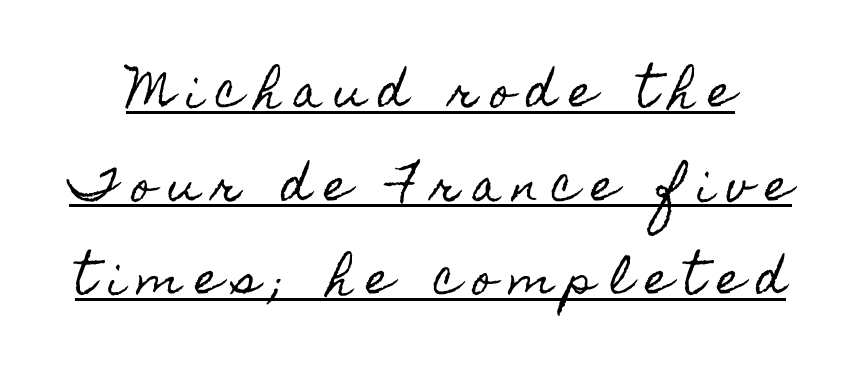
{"width": "condensed", "x_height": "small", "monospaced": "no", "underline": "yes", "line_spacing": "loose", "line_spacing_ratio": 2.18, "letter_spacing": "wide", "letter_spacing_em": 0.31, "glyph_px": 43}
